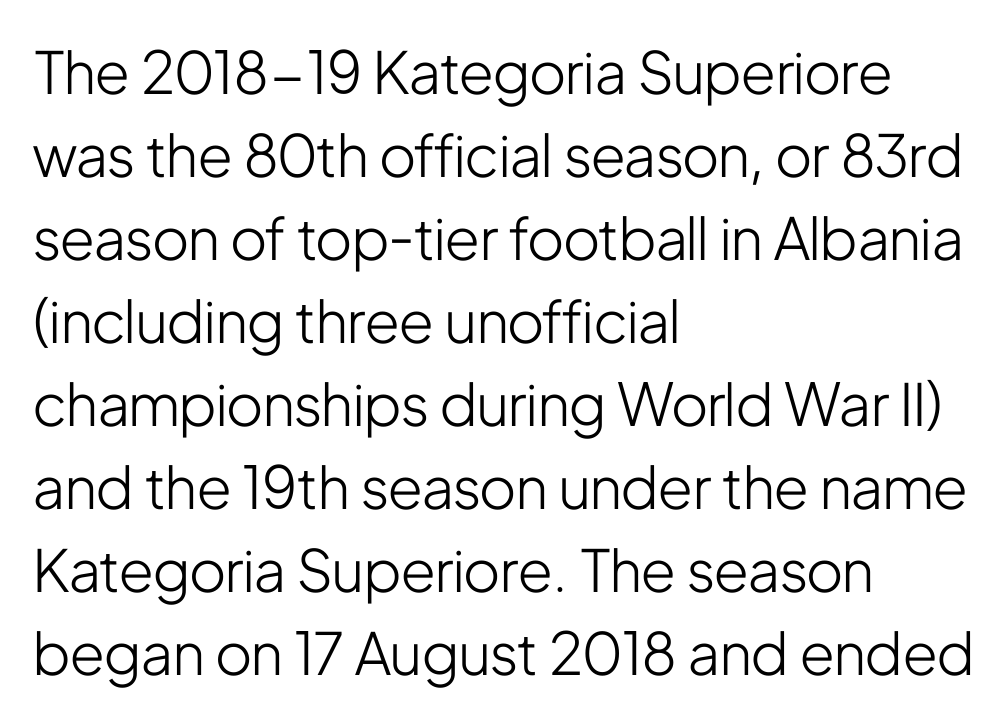
Note: no serifs on the glyphs. These lines are rendered in a variable-pitch font. Check under the words: just untouched page. Each word holds together tightly as a unit, with standard inter-letter gaps. This is the regular roman posture of the typeface. Unbolded letterforms with no extra heft.
